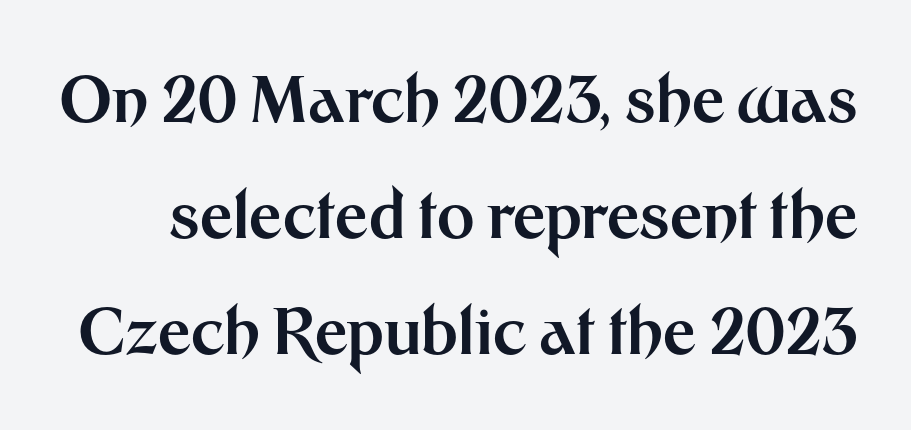
Q: Is the text bold? A: Yes.
Q: Is the text italic (slanted)? A: No, it is upright.
Q: Is the typeface a serif or a sans-serif typeface? A: Sans-serif.
Q: Is the text underlined? A: No.
Q: Is the spacing between letters normal or unusually wide? A: Normal.
Q: Width (condensed, normal, or wide)? A: Normal.
Q: Stroke contrast? A: Medium.
Q: x-height? A: Medium.
Q: Monospaced? A: No.
